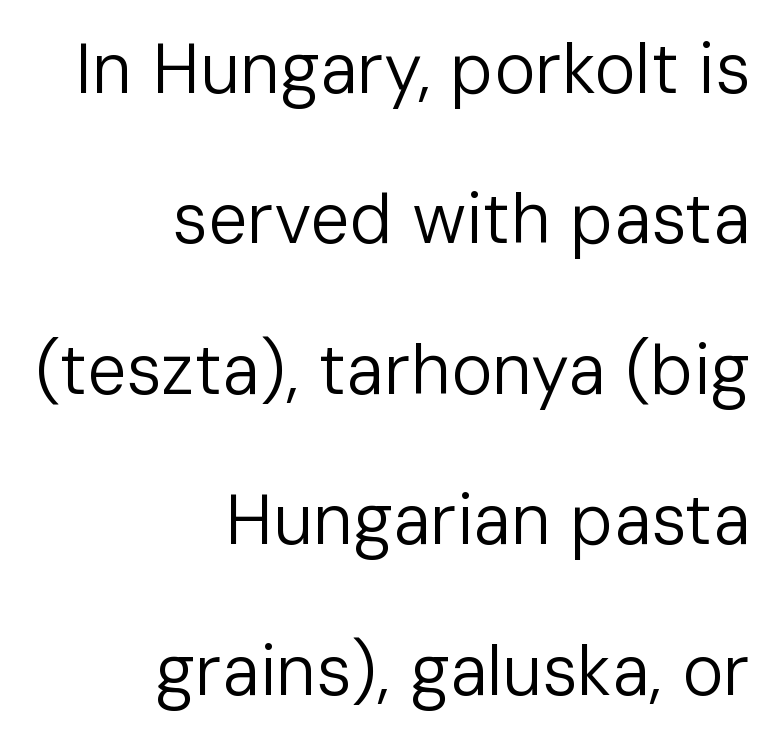
Q: Is the text bold? A: No.
Q: Is the text italic (slanted)? A: No, it is upright.
Q: Is the typeface a serif or a sans-serif typeface? A: Sans-serif.
Q: Is the text underlined? A: No.
Q: How is the paragraph aligned? A: Right-aligned.
Q: Is the spacing between letters normal or unusually wide? A: Normal.
Q: Is the spacing between lines tight, normal or loose? A: Loose.
Q: Width (condensed, normal, or wide)? A: Normal.
Q: Stroke contrast? A: Low.
Q: x-height? A: Medium.
Q: Monospaced? A: No.
